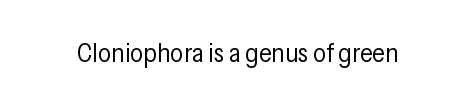
The image shows 26 px text type, upright; set normal letter spacing, not underlined.
